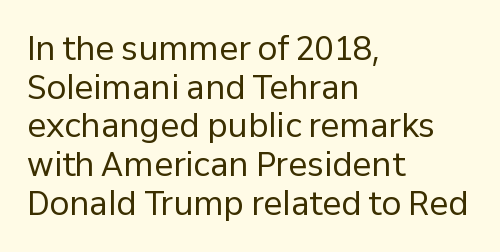
These lines are rendered in a variable-pitch font. The weight tops out at a normal text grade. Spacing between characters is what you'd get straight out of the box. The baseline area is clear.
